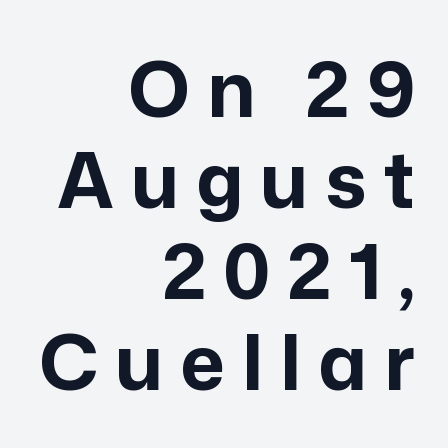
The image shows 77 px bold sans-serif type, upright; set right-aligned, line spacing 1.18x, unusually wide letter spacing (+0.22 em), not underlined; low stroke contrast and a medium x-height.
